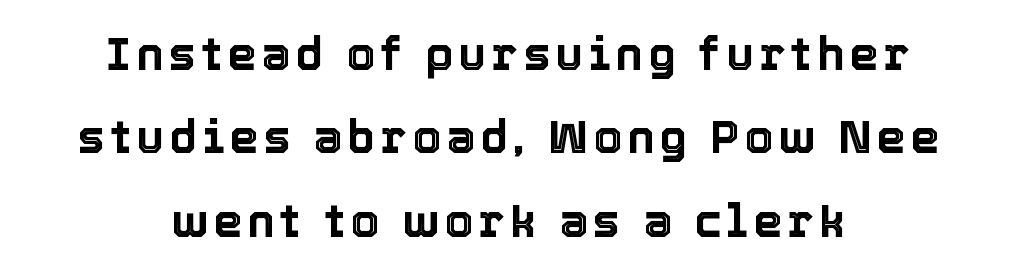
When letters stand straight like this, we call the style roman or upright. Do the characters align in a grid? No, the font is proportional. The paragraph shown floats in the horizontal middle. Decoration check: the copy has no underline.
